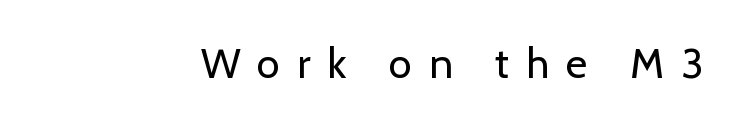
Q: Is the text bold? A: No.
Q: Is the text italic (slanted)? A: No, it is upright.
Q: Is the typeface a serif or a sans-serif typeface? A: Sans-serif.
Q: Is the text underlined? A: No.
Q: Is the spacing between letters normal or unusually wide? A: Unusually wide.
Q: Width (condensed, normal, or wide)? A: Normal.
Q: Stroke contrast? A: Low.
Q: x-height? A: Medium.
Q: Monospaced? A: No.
